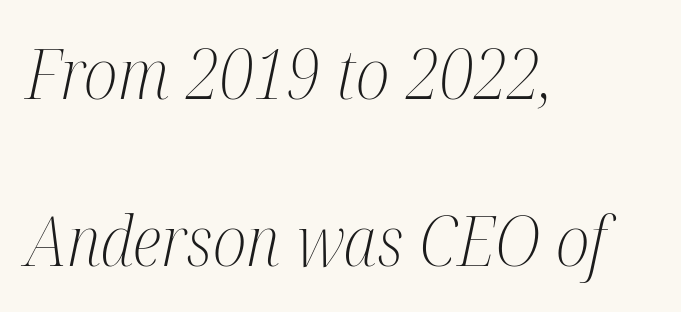
The image shows 69 px light, condensed serif type, italic (leaning right); set left-aligned, loose line spacing (2.42x), normal letter spacing, not underlined; medium stroke contrast and a medium x-height.
